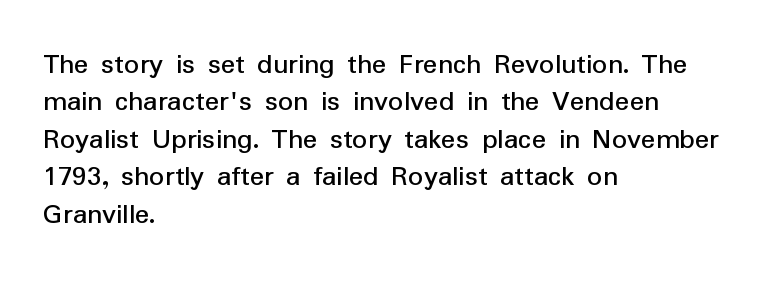
{"serif": "no", "italic": "no", "width": "normal", "stroke_contrast": "low", "x_height": "medium", "monospaced": "no", "underline": "no", "align": "left", "line_spacing": "normal", "line_spacing_ratio": 1.25, "letter_spacing": "normal", "letter_spacing_em": 0.0, "glyph_px": 30}
